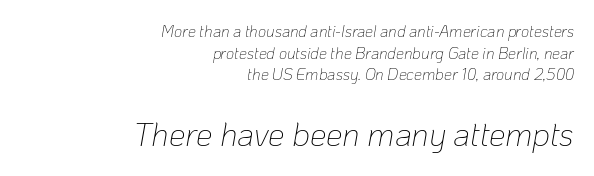
The image shows 33 px thin type, italic (leaning right); set right-aligned, normal line spacing (1.35x), normal letter spacing, not underlined; the second (bottom) block is 2.06x larger; low stroke contrast and a medium x-height.
